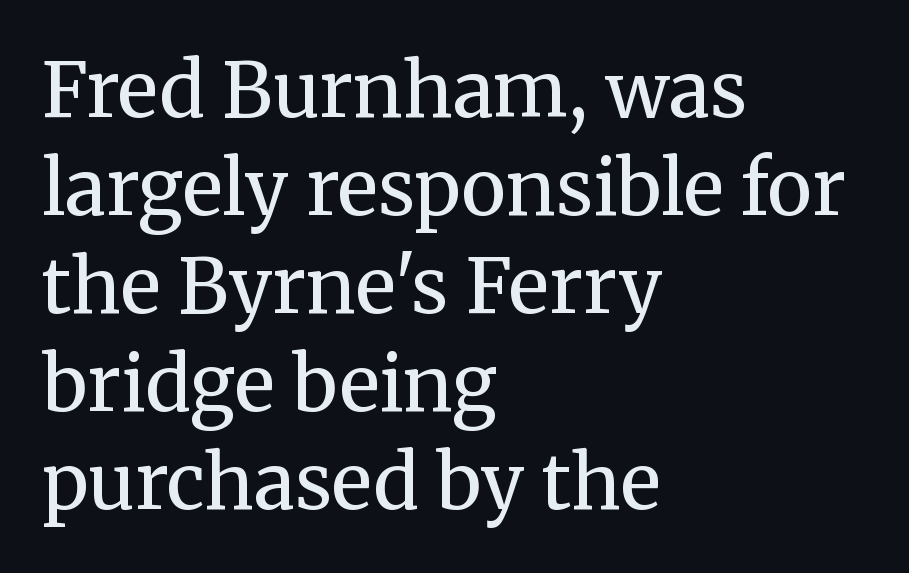
Q: Is the text bold? A: No.
Q: Is the text italic (slanted)? A: No, it is upright.
Q: Is the typeface a serif or a sans-serif typeface? A: Serif.
Q: Is the text underlined? A: No.
Q: How is the paragraph aligned? A: Left-aligned.
Q: Is the spacing between letters normal or unusually wide? A: Normal.
Q: Is the spacing between lines tight, normal or loose? A: Normal.
Q: Width (condensed, normal, or wide)? A: Normal.
Q: Stroke contrast? A: Medium.
Q: x-height? A: Medium.
Q: Monospaced? A: No.
